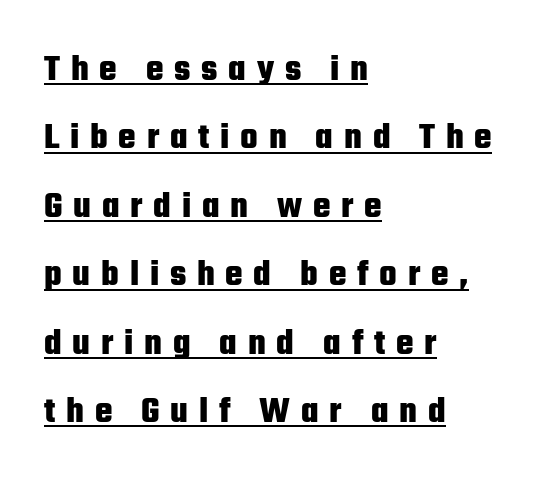
Each glyph is drawn with heavy, bold strokes. The passage shown has open, widely tracked lettering throughout. Every stem runs plumb, perpendicular to the baseline. Observe the absence of serifs on each vertical stroke in this sample. The passage is arranged the way most books set body copy — flush left.
